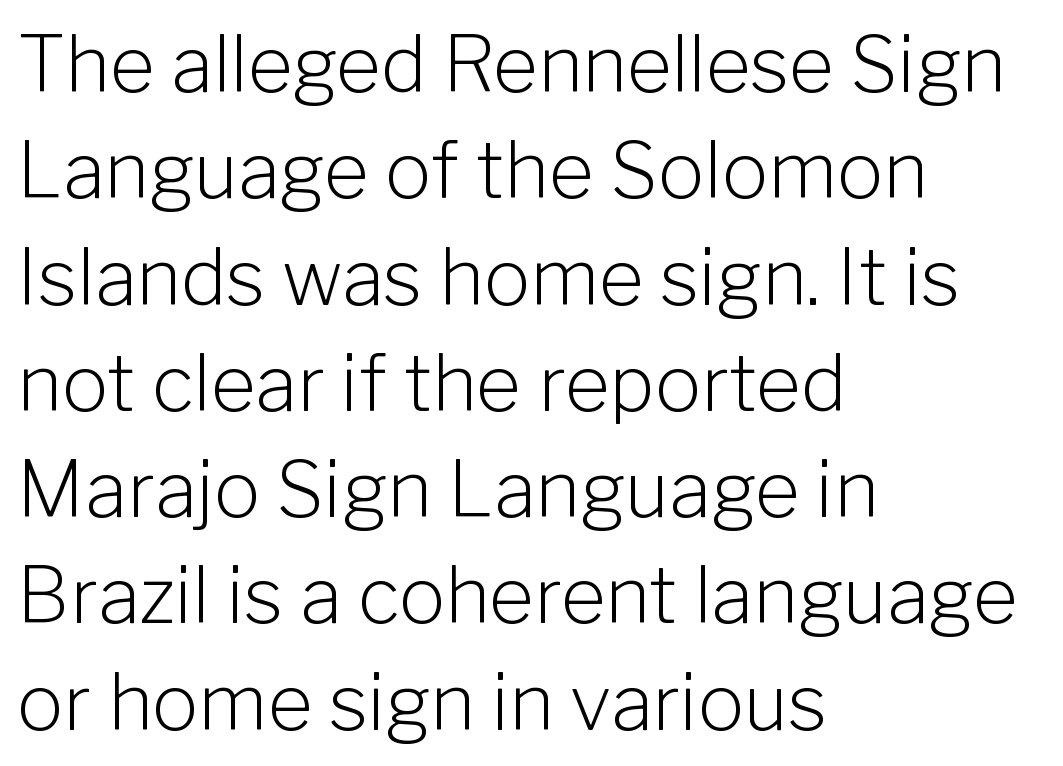
{"serif": "no", "italic": "no", "bold": "no", "weight": "light", "width": "normal", "stroke_contrast": "low", "x_height": "medium", "monospaced": "no", "underline": "no", "align": "left", "line_spacing": "normal", "line_spacing_ratio": 1.38, "letter_spacing": "normal", "letter_spacing_em": 0.0, "glyph_px": 77}
